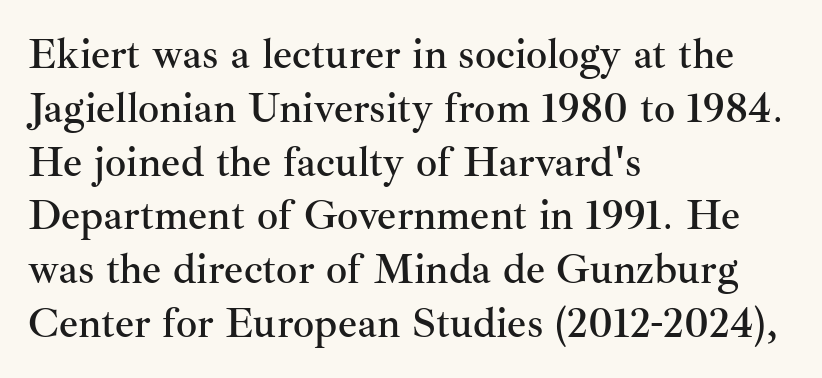
Character widths vary here, with narrow letters taking less room than wide ones. This sample keeps an unexceptional amount of space between lines. The type is set solid horizontally, with unmodified tracking. This is serif lettering, the kind often seen in printed books.
